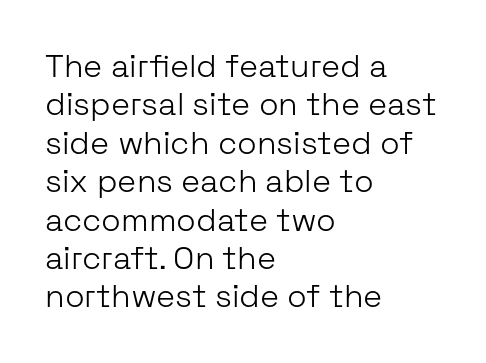
The image shows 32 px light sans-serif type, upright; set left-aligned, line spacing 1.2x, normal letter spacing, not underlined; low stroke contrast and a medium x-height.
